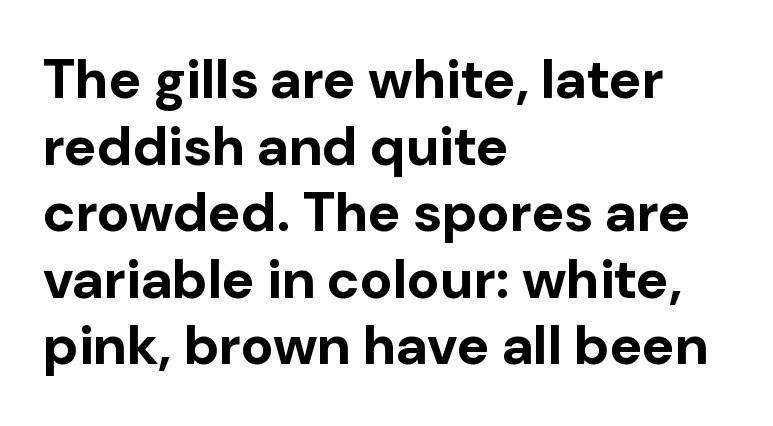
Q: Is the text bold? A: Yes.
Q: Is the text italic (slanted)? A: No, it is upright.
Q: Is the typeface a serif or a sans-serif typeface? A: Sans-serif.
Q: Is the text underlined? A: No.
Q: How is the paragraph aligned? A: Left-aligned.
Q: Is the spacing between letters normal or unusually wide? A: Normal.
Q: Width (condensed, normal, or wide)? A: Normal.
Q: Stroke contrast? A: Low.
Q: x-height? A: Medium.
Q: Monospaced? A: No.
